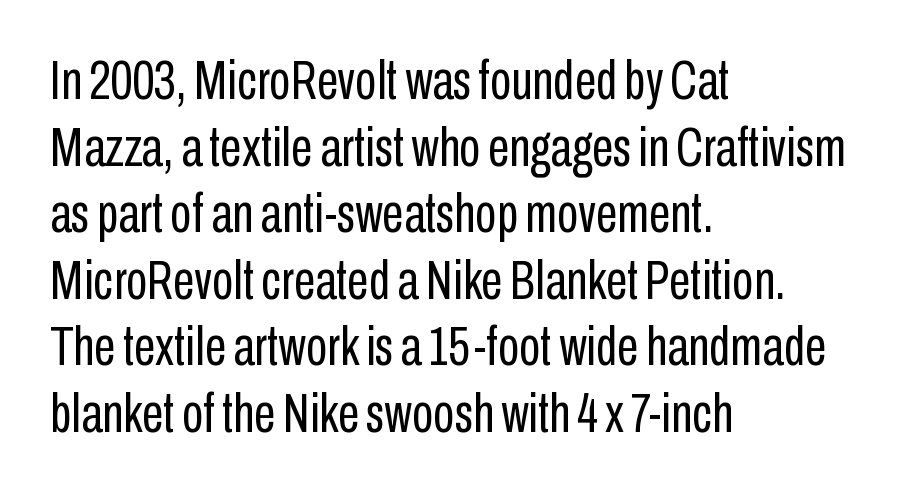
Q: Is the text bold? A: No.
Q: Is the text italic (slanted)? A: No, it is upright.
Q: Is the typeface a serif or a sans-serif typeface? A: Sans-serif.
Q: Is the text underlined? A: No.
Q: How is the paragraph aligned? A: Left-aligned.
Q: Is the spacing between letters normal or unusually wide? A: Normal.
Q: Width (condensed, normal, or wide)? A: Condensed.
Q: Stroke contrast? A: Low.
Q: x-height? A: Medium.
Q: Monospaced? A: No.
